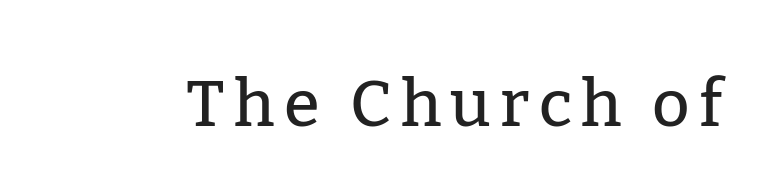
Q: Is the text italic (slanted)? A: No, it is upright.
Q: Is the typeface a serif or a sans-serif typeface? A: Serif.
Q: Is the text underlined? A: No.
Q: Width (condensed, normal, or wide)? A: Normal.
Q: Stroke contrast? A: Low.
Q: x-height? A: Medium.
Q: Monospaced? A: No.
